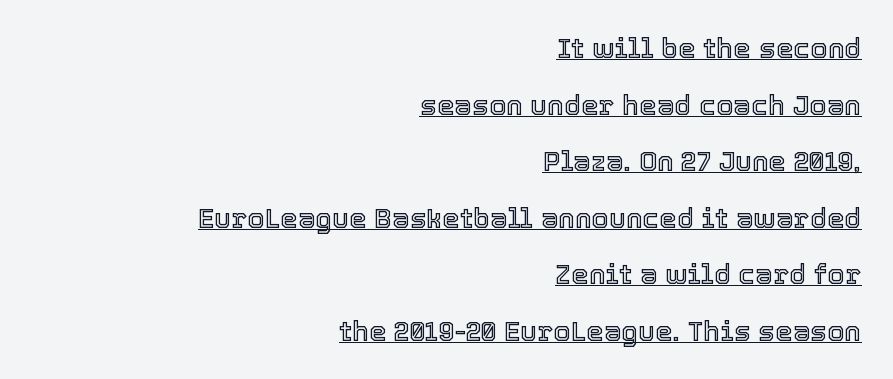
The image shows 28 px text type, upright; set right-aligned, loose line spacing (2.02x), normal letter spacing, underlined; a medium x-height.
